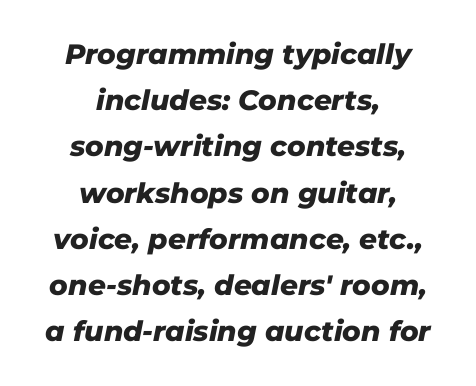
Q: Is the text bold? A: Yes.
Q: Is the text italic (slanted)? A: Yes, it leans right by about 11 degrees.
Q: Is the text underlined? A: No.
Q: How is the paragraph aligned? A: Centered.
Q: Is the spacing between letters normal or unusually wide? A: Normal.
Q: Is the spacing between lines tight, normal or loose? A: Normal.
Q: Width (condensed, normal, or wide)? A: Normal.
Q: Stroke contrast? A: Low.
Q: x-height? A: Medium.
Q: Monospaced? A: No.
